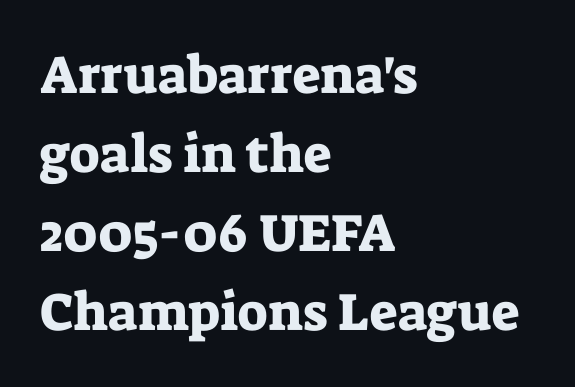
The image shows 53 px serif type, upright; set left-aligned, normal line spacing (1.49x), normal letter spacing, not underlined; low stroke contrast and a medium x-height.
